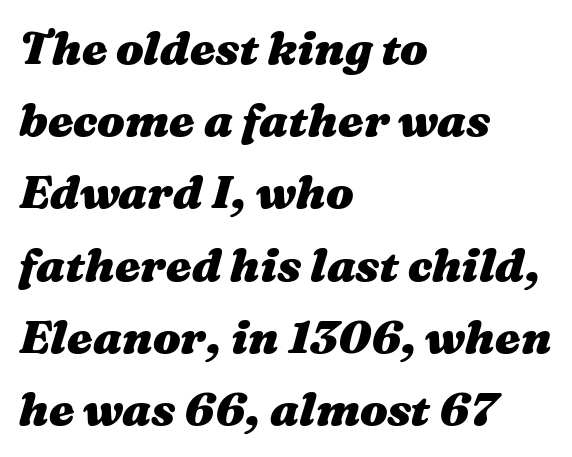
Q: Is the text bold? A: Yes.
Q: Is the text italic (slanted)? A: Yes, it leans right by about 16 degrees.
Q: Is the text underlined? A: No.
Q: How is the paragraph aligned? A: Left-aligned.
Q: Is the spacing between letters normal or unusually wide? A: Normal.
Q: Is the spacing between lines tight, normal or loose? A: Normal.
Q: Width (condensed, normal, or wide)? A: Wide.
Q: Stroke contrast? A: Medium.
Q: x-height? A: Medium.
Q: Monospaced? A: No.
